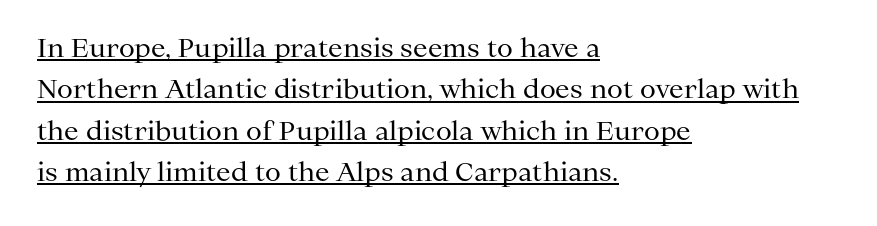
{"italic": "no", "bold": "no", "underline": "yes", "align": "left", "line_spacing": "normal", "line_spacing_ratio": 1.59, "letter_spacing": "normal", "letter_spacing_em": 0.0, "glyph_px": 26}
